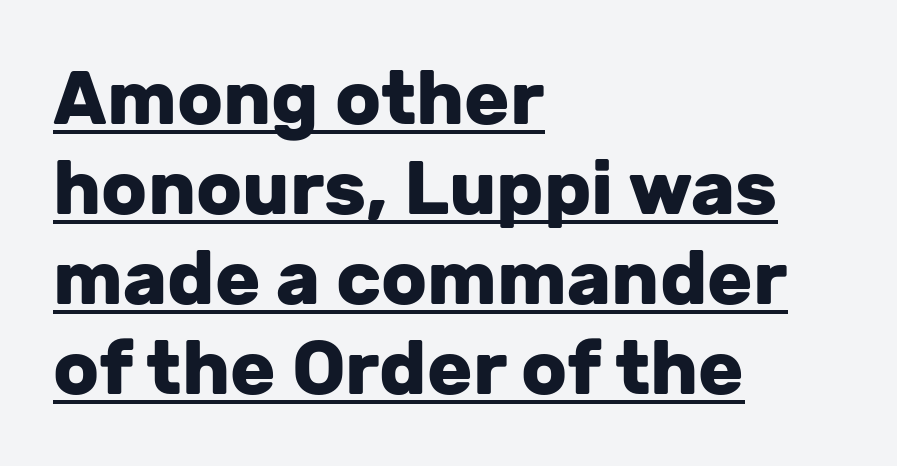
{"serif": "no", "italic": "no", "bold": "yes", "weight": "heavy", "width": "normal", "stroke_contrast": "low", "x_height": "medium", "monospaced": "no", "underline": "yes", "align": "left", "line_spacing_ratio": 1.2, "letter_spacing": "normal", "letter_spacing_em": 0.0, "glyph_px": 75}
